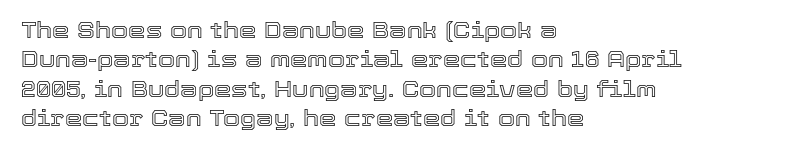
The image shows 22 px text type, upright; set left-aligned, normal line spacing (1.33x), normal letter spacing, not underlined.
